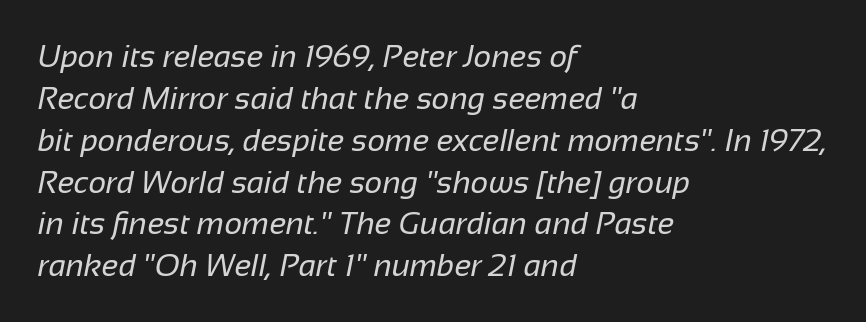
The rendering shows plain stroke endings on the letterforms — a sans-serif design. Layout note: lines flush left. The vertical gap from one line to the next is medium. The passage shown has conventional tracking throughout. Each row of text sits above clean, open space.
